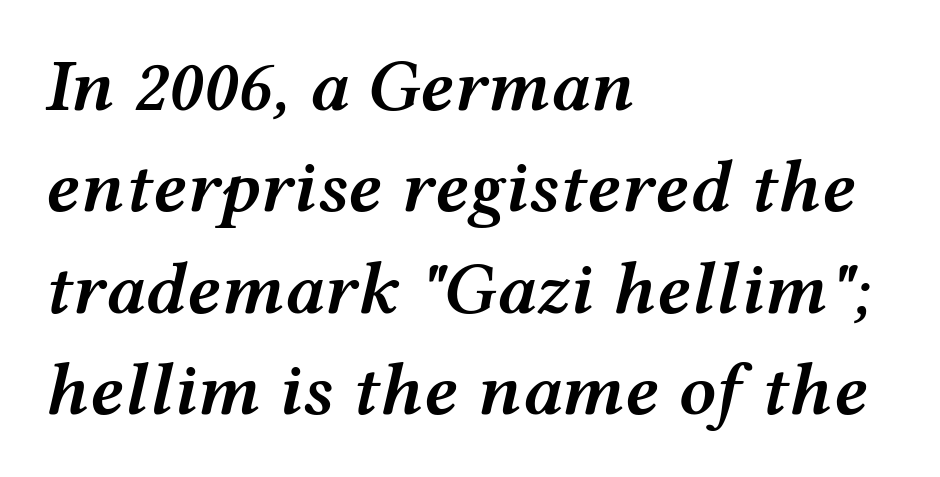
{"italic": "yes", "lean": "right", "slant_degrees": 12, "bold": "semi", "weight": "semibold", "width": "wide", "stroke_contrast": "medium", "x_height": "medium", "monospaced": "no", "underline": "no", "align": "left", "line_spacing": "normal", "line_spacing_ratio": 1.37, "letter_spacing": "normal", "letter_spacing_em": 0.0, "glyph_px": 74}
